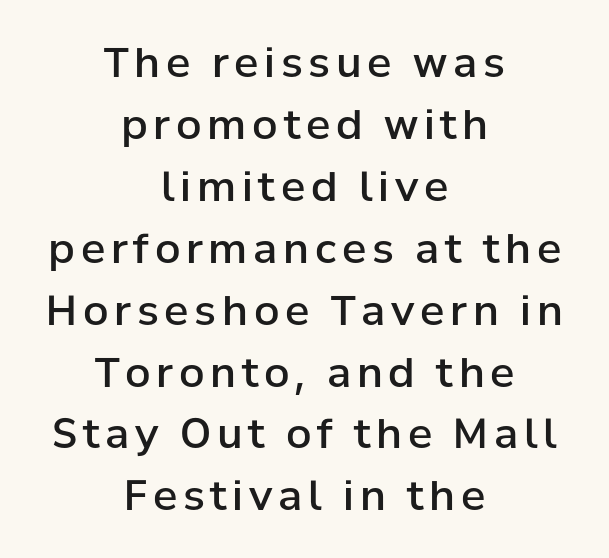
The image shows 41 px semibold sans-serif type, upright; set centered, normal line spacing (1.51x), not underlined; low stroke contrast and a medium x-height.
